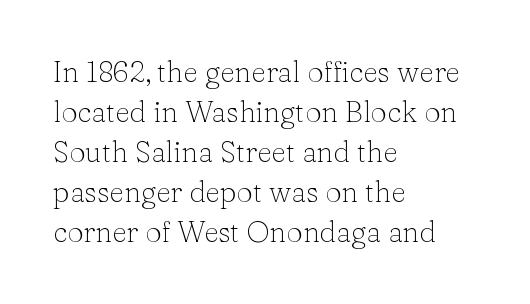
What kind of face is this? One with serifs. The foot of each line stays bare and open. This sample has the flowing, uneven cadence of proportional lettering. The lettering holds an erect, upright posture throughout. Heaviness? Minimal to ordinary, like unemphasized prose. The rows are spaced the way most documents space them.
